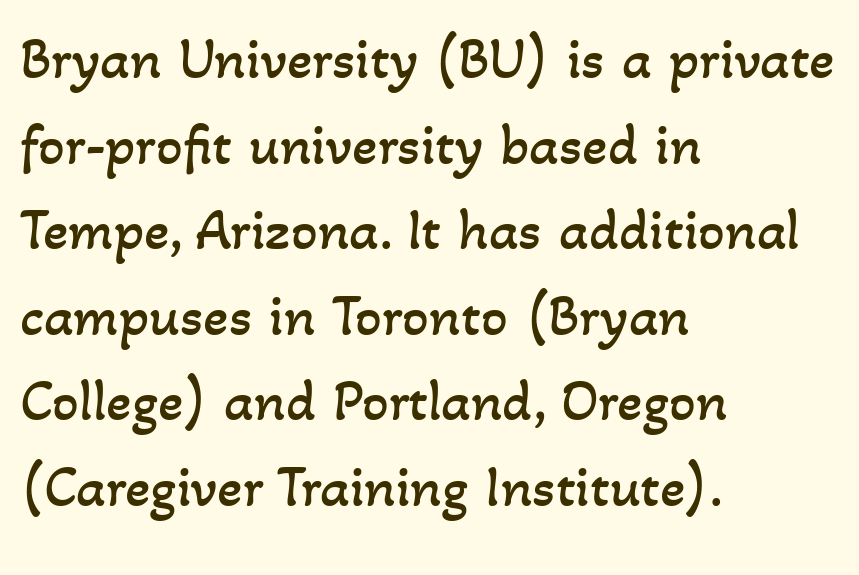
Vertical spacing — default. Standard letterfit; no display-style spreading of the glyphs. The letters advance in unequal steps, a hallmark of proportional type. A quiet, ordinary-to-light weight characterises the typeface.
